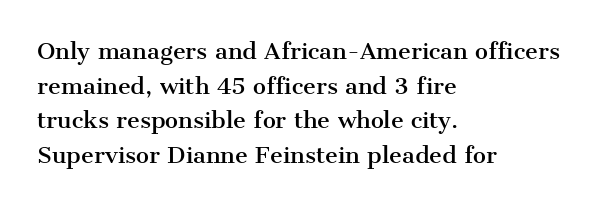
The image shows 22 px text type, upright; set left-aligned, normal line spacing (1.57x), normal letter spacing, not underlined.
